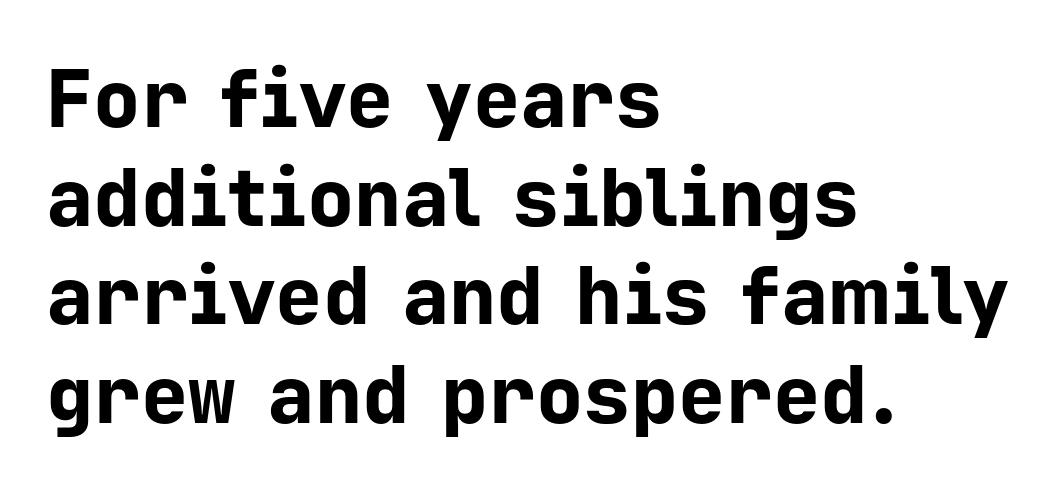
Q: Is the text bold? A: Yes.
Q: Is the text italic (slanted)? A: No, it is upright.
Q: Is the typeface a serif or a sans-serif typeface? A: Sans-serif.
Q: Is the text underlined? A: No.
Q: How is the paragraph aligned? A: Left-aligned.
Q: Is the spacing between letters normal or unusually wide? A: Normal.
Q: Is the spacing between lines tight, normal or loose? A: Normal.
Q: Width (condensed, normal, or wide)? A: Normal.
Q: Stroke contrast? A: Low.
Q: x-height? A: Medium.
Q: Monospaced? A: Yes.
